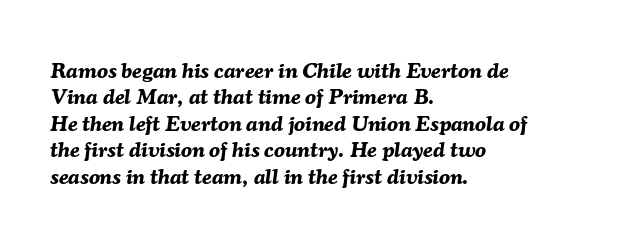
The whole block is typeset with a tilt. Each word holds together tightly as a unit, with standard inter-letter gaps. The sample has been set heavy, in full bold. The compositor pushed each line to the left boundary. Quick note: underline off.
